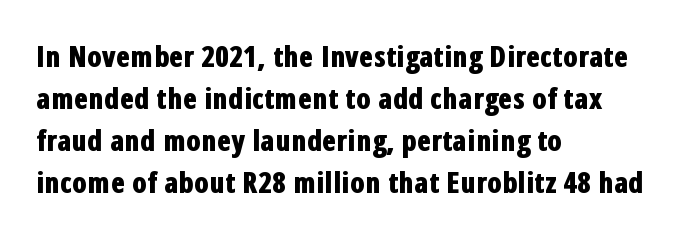
The typography opts for an upright posture over an oblique one. This sample keeps an unexceptional amount of space between lines. Words float on clear page, feet unadorned. Plenty of ink on the page — the face is bold. Serif or sans? Sans — the stroke terminals are bare.
